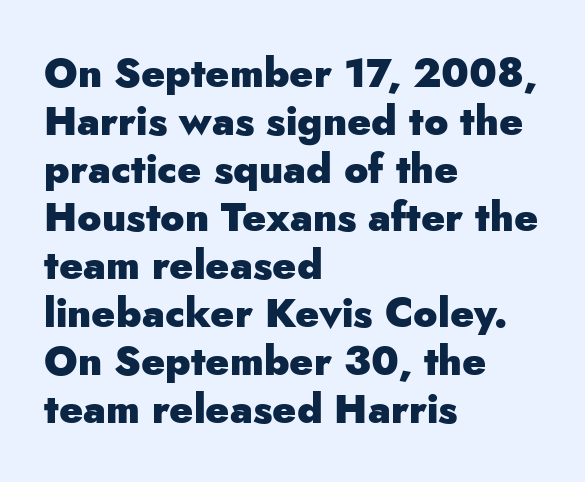
{"serif": "no", "italic": "no", "bold": "yes", "weight": "heavy", "width": "normal", "stroke_contrast": "low", "x_height": "small", "monospaced": "no", "underline": "no", "align": "left", "line_spacing_ratio": 1.2, "letter_spacing": "normal", "letter_spacing_em": 0.0, "glyph_px": 40}
